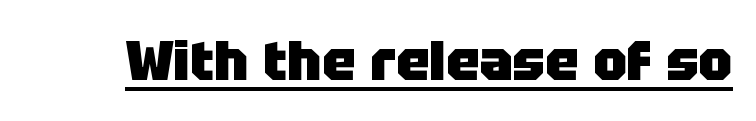
The image shows 56 px heavy sans-serif type, upright; set normal letter spacing, underlined; low stroke contrast and a large x-height.
